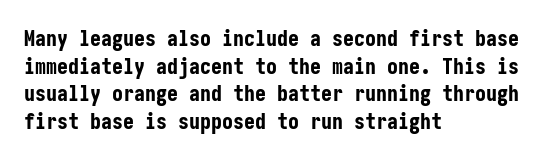
These words are printed bold, with thick strokes throughout. The string is rendered with underlining switched off. What's the leading like? Ordinary, nothing unusual. Tracking value appears to be zero — textbook default spacing. This rendering uses left alignment, leaving the right contour irregular. Every stem runs plumb, perpendicular to the baseline.
